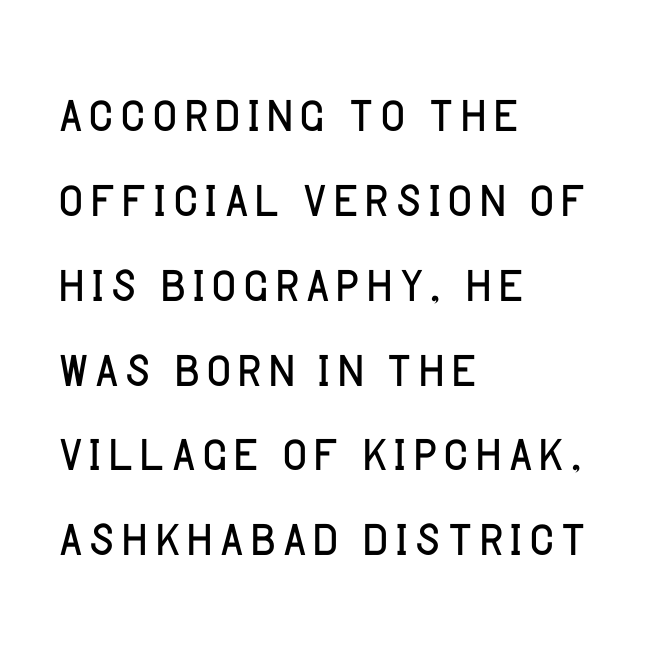
The image shows 69 px light sans-serif type, upright; set left-aligned, line spacing 1.23x, normal letter spacing, not underlined; low stroke contrast and a large x-height.
